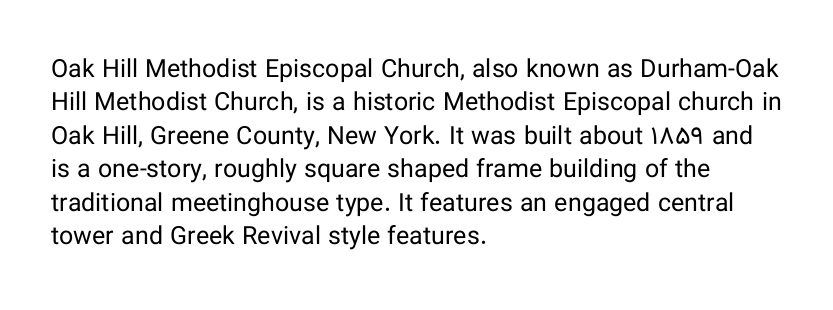
Q: Is the text bold? A: No.
Q: Is the text italic (slanted)? A: No, it is upright.
Q: Is the text underlined? A: No.
Q: How is the paragraph aligned? A: Left-aligned.
Q: Is the spacing between letters normal or unusually wide? A: Normal.
Q: Is the spacing between lines tight, normal or loose? A: Normal.
